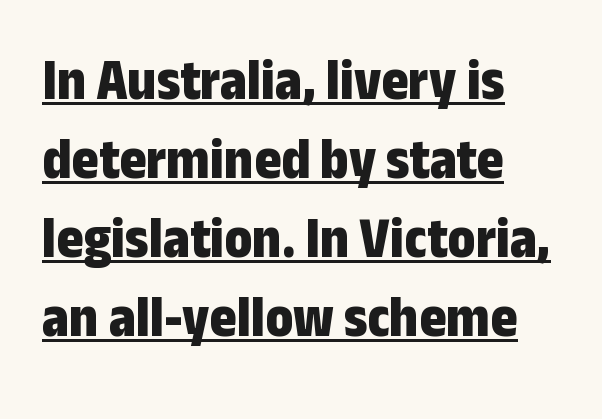
The image shows 58 px bold, condensed sans-serif type, upright; set left-aligned, normal line spacing (1.36x), normal letter spacing, underlined; low stroke contrast and a medium x-height.
